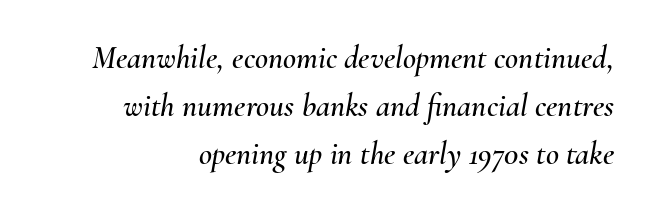
Q: Is the text italic (slanted)? A: Yes, it leans right by about 10 degrees.
Q: Is the text underlined? A: No.
Q: Is the spacing between letters normal or unusually wide? A: Normal.
Q: Is the spacing between lines tight, normal or loose? A: Normal.
Q: Width (condensed, normal, or wide)? A: Normal.
Q: Stroke contrast? A: Medium.
Q: x-height? A: Small.
Q: Monospaced? A: No.
